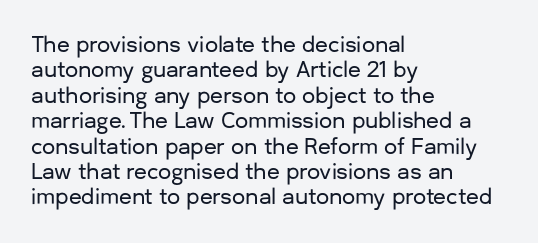
The image shows 21 px text type, upright; set left-aligned, line spacing 1.21x, normal letter spacing, not underlined.
